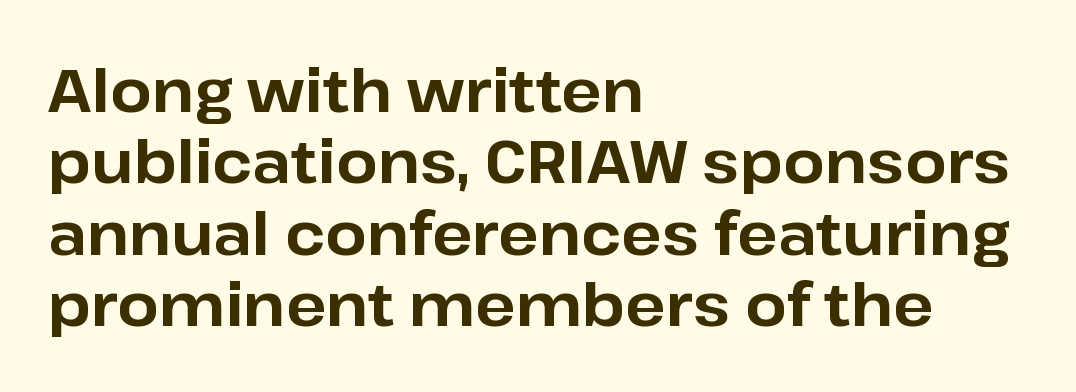
Q: Is the text bold? A: Yes.
Q: Is the text italic (slanted)? A: No, it is upright.
Q: Is the typeface a serif or a sans-serif typeface? A: Sans-serif.
Q: Is the text underlined? A: No.
Q: How is the paragraph aligned? A: Left-aligned.
Q: Is the spacing between letters normal or unusually wide? A: Normal.
Q: Width (condensed, normal, or wide)? A: Normal.
Q: Stroke contrast? A: Low.
Q: x-height? A: Medium.
Q: Monospaced? A: No.
